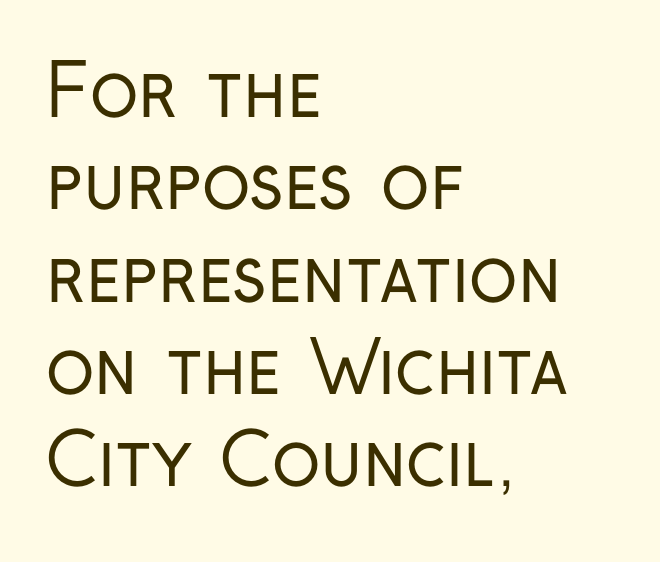
The type family on display is of the sans-serif kind. The tracking reads as untouched default to a designer's eye. The space directly below the letters is spotless. A quiet, ordinary-to-light weight characterises the typeface. Typeset ragged right — the left edge is the straight one.
